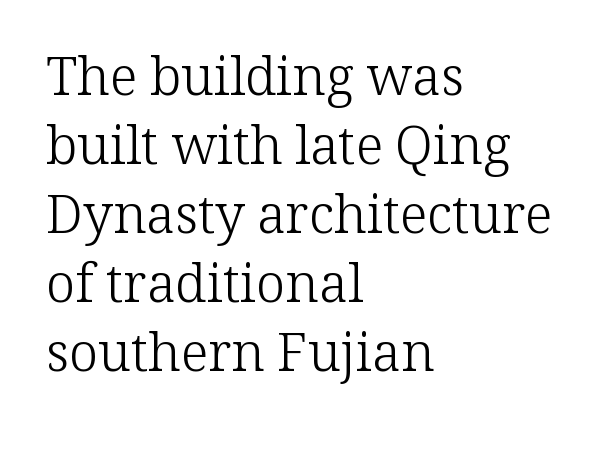
The image shows 53 px light serif type, upright; set left-aligned, normal line spacing (1.3x), normal letter spacing, not underlined; low stroke contrast and a medium x-height.
